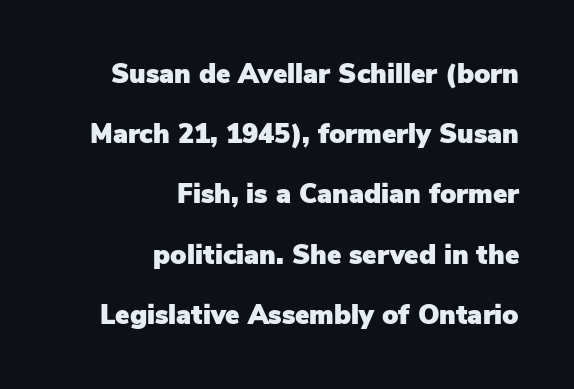
This sample is right-justified, so line beginnings fall wherever the words allow. Ascenders rise straight up at ninety degrees. Lines of text with bare space underneath. Successive baselines arrive slowly, with a big drop between each. Tracking here is standard; glyphs follow each other at the usual distance.
